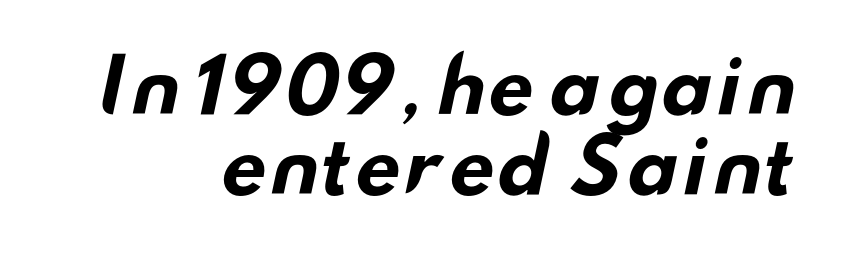
Notice how descenders almost collide with the ascenders below — that's tight leading. The passage shown has conventional tracking throughout. Is this a sans? Yes — the strokes have no serifs. Typographic density is high because the face is bold. The zone under the glyphs is completely vacant.
